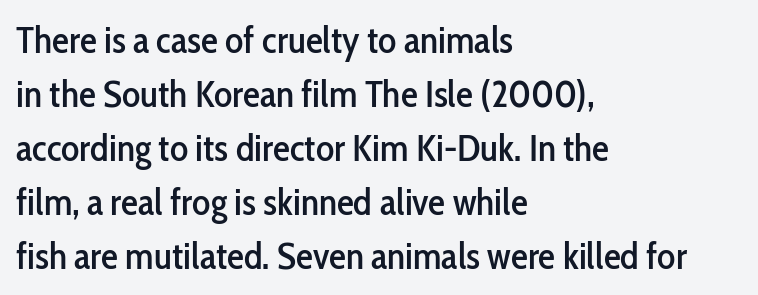
The image shows 38 px condensed sans-serif type, upright; set left-aligned, normal line spacing (1.42x), normal letter spacing, not underlined; low stroke contrast and a medium x-height.
